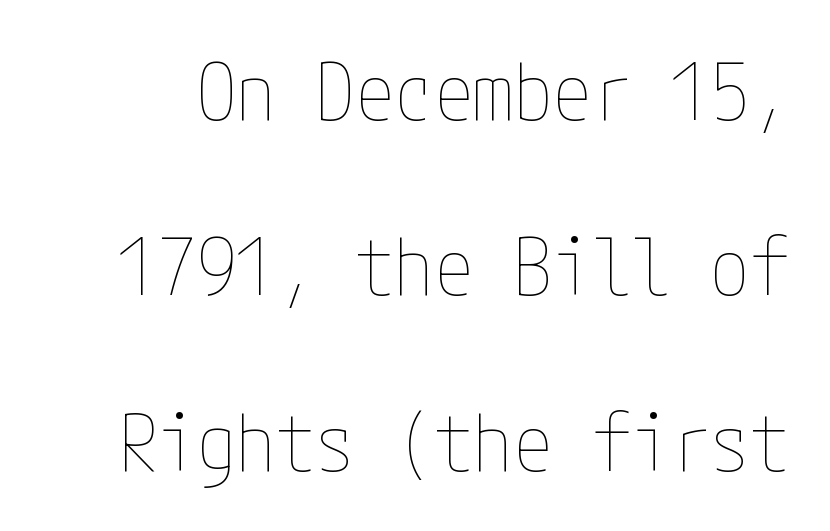
These lines were composed using upright roman letters. The face used here is rendered with its standard letterfit. Heaviness? Minimal to ordinary, like unemphasized prose. Vertical spacing — loose.
